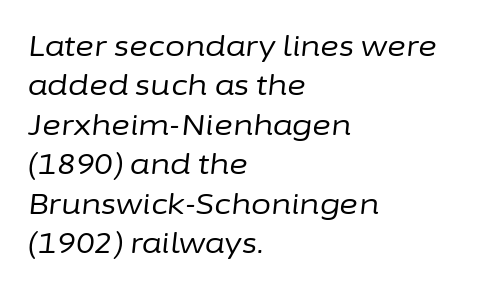
{"italic": "yes", "lean": "right", "slant_degrees": 6, "bold": "no", "weight": "regular", "width": "normal", "stroke_contrast": "low", "x_height": "medium", "monospaced": "no", "underline": "no", "align": "left", "line_spacing": "normal", "line_spacing_ratio": 1.36, "letter_spacing": "normal", "letter_spacing_em": 0.0, "glyph_px": 29}
